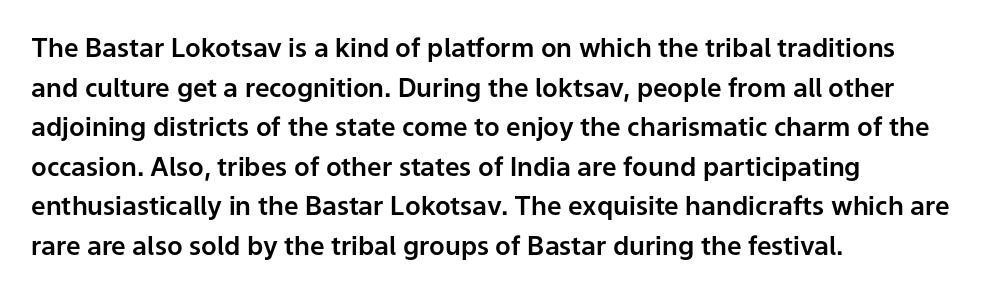
Q: Is the text italic (slanted)? A: No, it is upright.
Q: Is the text underlined? A: No.
Q: How is the paragraph aligned? A: Left-aligned.
Q: Is the spacing between letters normal or unusually wide? A: Normal.
Q: Is the spacing between lines tight, normal or loose? A: Normal.
